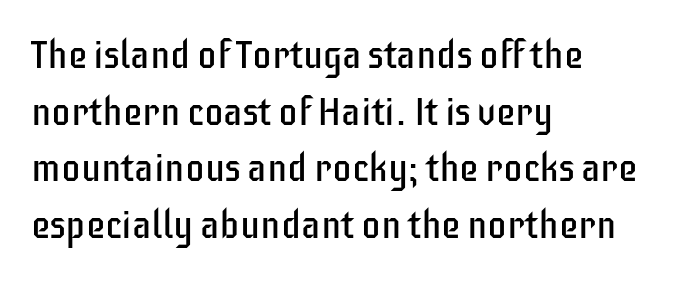
The image shows 39 px regular-weight, condensed sans-serif type, upright; set left-aligned, normal line spacing (1.45x), normal letter spacing, not underlined; low stroke contrast and a large x-height.
